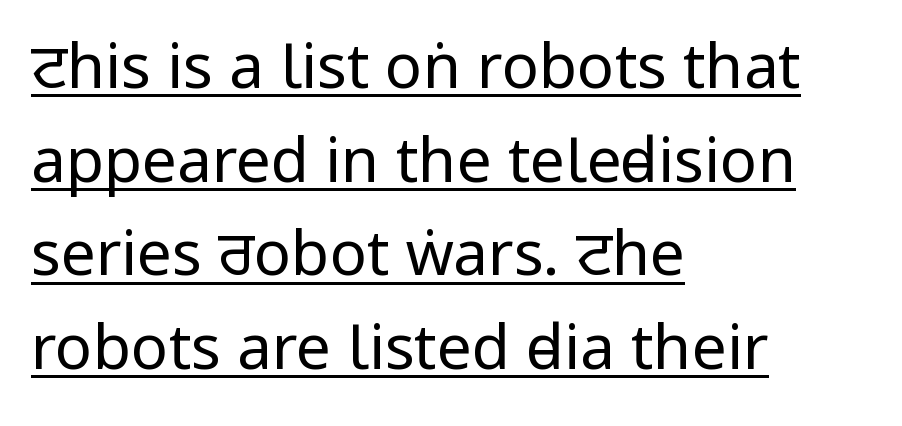
{"serif": "no", "italic": "no", "bold": "no", "weight": "regular", "width": "condensed", "stroke_contrast": "low", "x_height": "large", "monospaced": "no", "underline": "yes", "align": "left", "line_spacing": "normal", "line_spacing_ratio": 1.51, "letter_spacing": "normal", "letter_spacing_em": 0.0, "glyph_px": 62}
